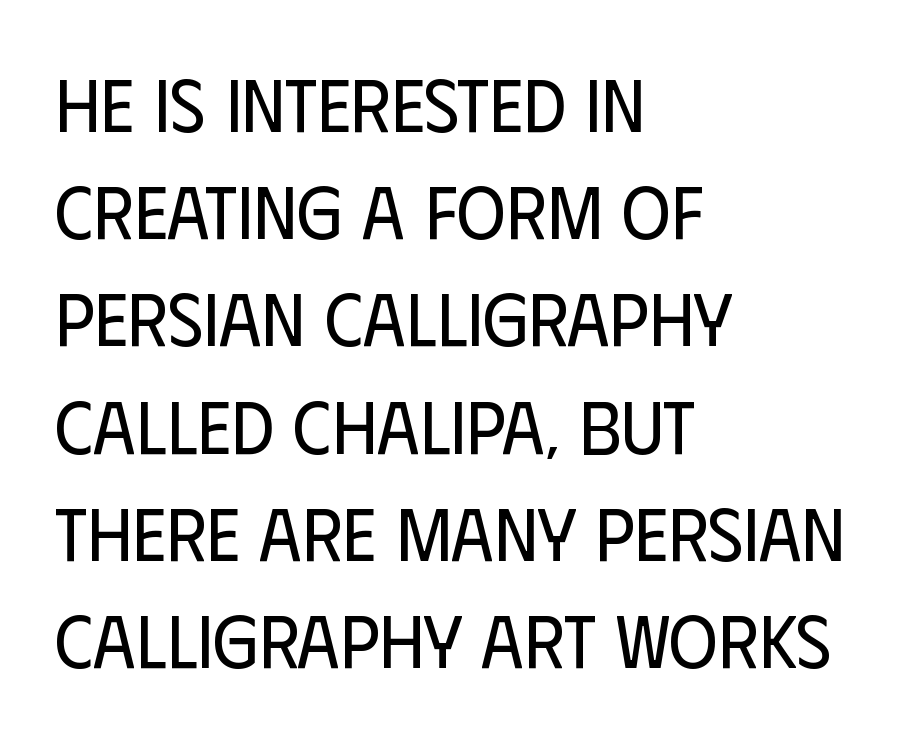
The image shows 75 px regular-weight, condensed sans-serif type, upright; set left-aligned, normal line spacing (1.43x), normal letter spacing, not underlined; low stroke contrast and a large x-height.
